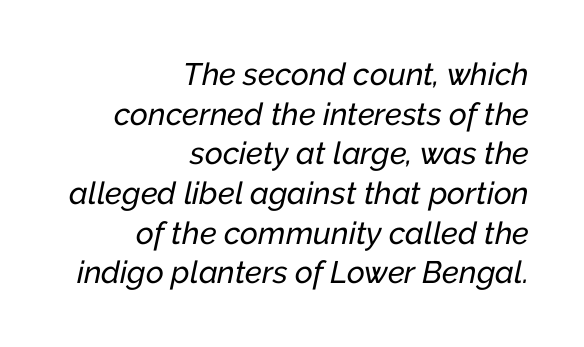
The image shows 31 px text type, italic (leaning right); set right-aligned, normal line spacing (1.28x), normal letter spacing, not underlined; low stroke contrast and a medium x-height.
